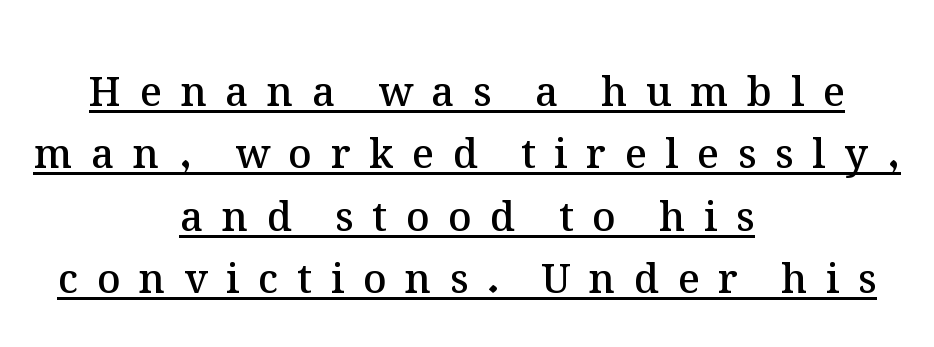
{"italic": "no", "bold": "semi", "weight": "semibold", "width": "normal", "stroke_contrast": "medium", "x_height": "medium", "monospaced": "no", "underline": "yes", "align": "center", "line_spacing": "normal", "line_spacing_ratio": 1.56, "letter_spacing": "wide", "letter_spacing_em": 0.47, "glyph_px": 40}
